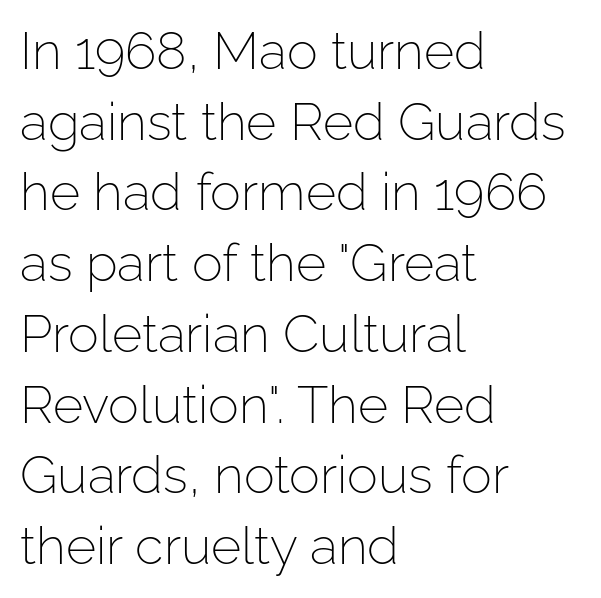
Students, note that the glyphs here touch the page at normal intervals. Nothing heavy about these letters — not bold at all. The passage shown is typed in a proportional face where columns would drift. The typesetter chose a ragged-right arrangement here.
